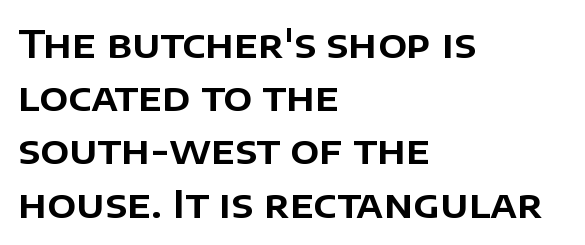
This sample keeps an unexceptional amount of space between lines. These lines are composed in type without serifs. Style check: upright. The string is rendered with underlining switched off. One-word summary of the alignment: left.
